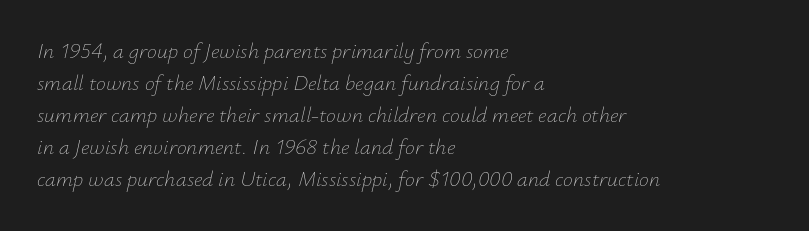
What stands out about the letter spacing? Nothing — it is the standard amount. The font's italic variant was chosen for this text. Each stroke keeps to a modest, everyday thickness or less. The rows are spaced the way most documents space them.
